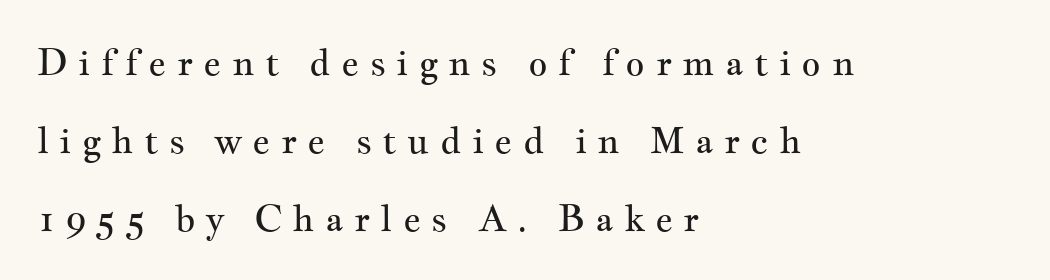
Q: Is the text bold? A: No.
Q: Is the text italic (slanted)? A: No, it is upright.
Q: Is the typeface a serif or a sans-serif typeface? A: Serif.
Q: Is the text underlined? A: No.
Q: How is the paragraph aligned? A: Left-aligned.
Q: Is the spacing between letters normal or unusually wide? A: Unusually wide.
Q: Is the spacing between lines tight, normal or loose? A: Loose.
Q: Width (condensed, normal, or wide)? A: Wide.
Q: Stroke contrast? A: Medium.
Q: x-height? A: Small.
Q: Monospaced? A: No.
